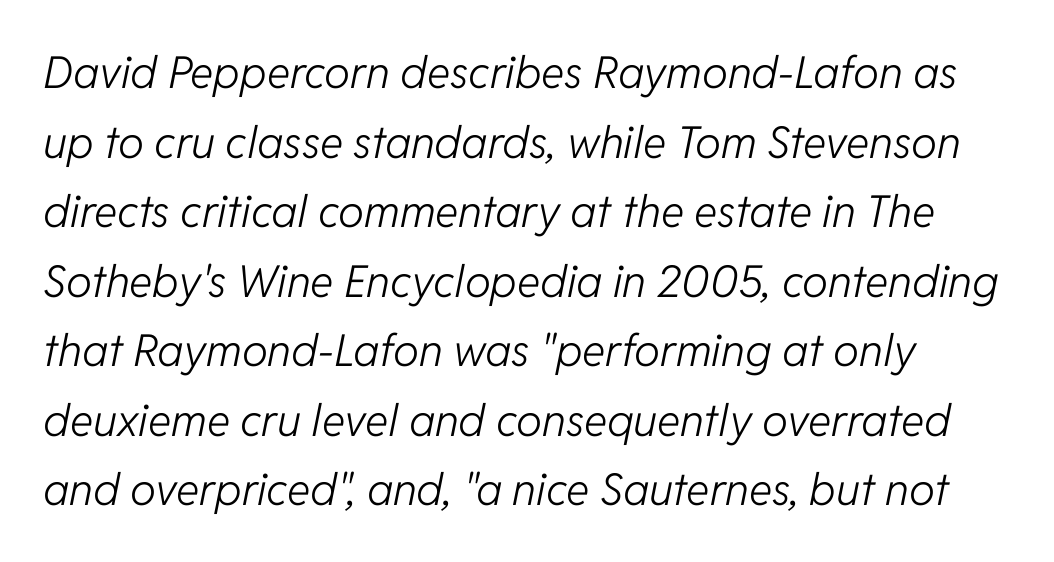
Q: Is the text bold? A: No.
Q: Is the text italic (slanted)? A: Yes, it leans right by about 11 degrees.
Q: Is the text underlined? A: No.
Q: Is the spacing between letters normal or unusually wide? A: Normal.
Q: Is the spacing between lines tight, normal or loose? A: Normal.
Q: Width (condensed, normal, or wide)? A: Normal.
Q: Stroke contrast? A: Low.
Q: x-height? A: Medium.
Q: Monospaced? A: No.
